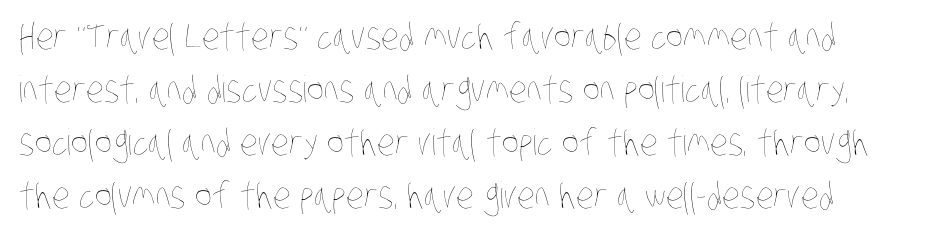
Q: Is the text bold? A: No.
Q: Is the text underlined? A: No.
Q: Is the spacing between letters normal or unusually wide? A: Normal.
Q: Is the spacing between lines tight, normal or loose? A: Normal.
Q: Width (condensed, normal, or wide)? A: Condensed.
Q: Stroke contrast? A: Low.
Q: x-height? A: Large.
Q: Monospaced? A: No.
